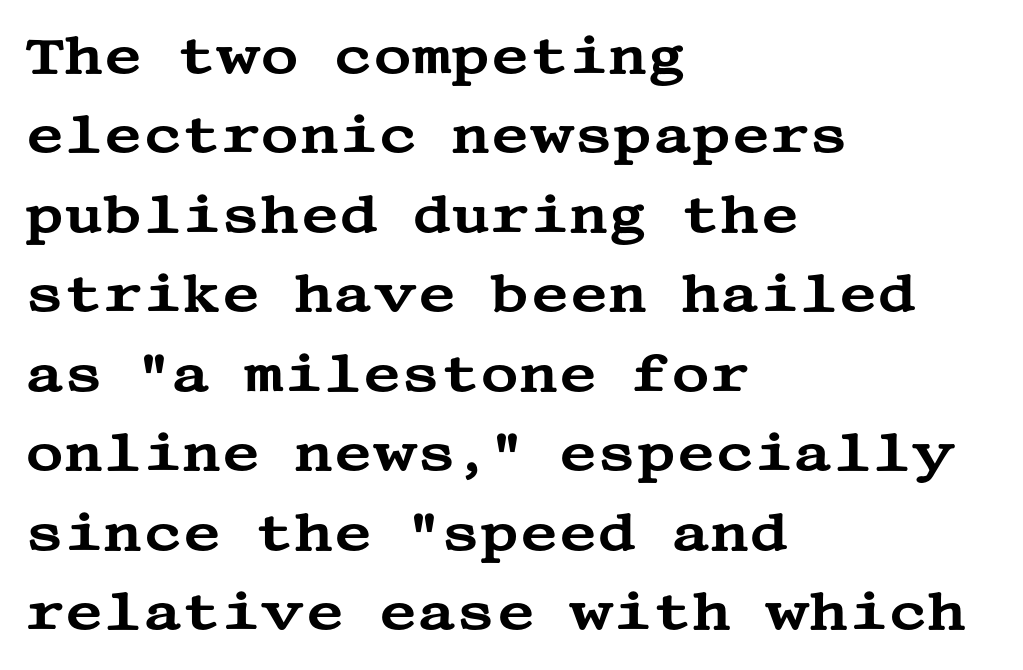
The image shows 53 px wide serif type, upright; set left-aligned, normal line spacing (1.5x), normal letter spacing, not underlined; medium stroke contrast and a large x-height.
